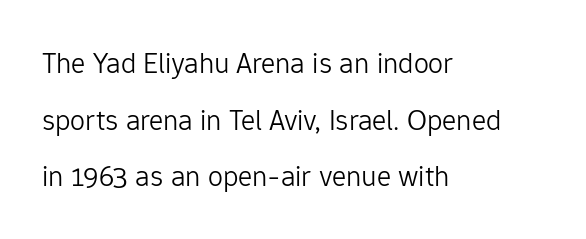
Layout note: lines flush left. No word sits above an underline. This rendering leaves character spacing at its baseline value. The face used here is proportionally spaced, like ordinary book or web type. A typesetter would label this face a sans.
